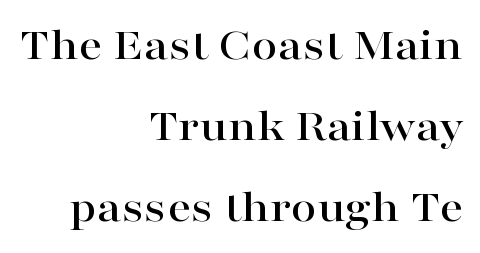
Q: Is the text italic (slanted)? A: No, it is upright.
Q: Is the typeface a serif or a sans-serif typeface? A: Serif.
Q: Is the text underlined? A: No.
Q: How is the paragraph aligned? A: Right-aligned.
Q: Is the spacing between letters normal or unusually wide? A: Normal.
Q: Width (condensed, normal, or wide)? A: Wide.
Q: Stroke contrast? A: High.
Q: x-height? A: Medium.
Q: Monospaced? A: No.
